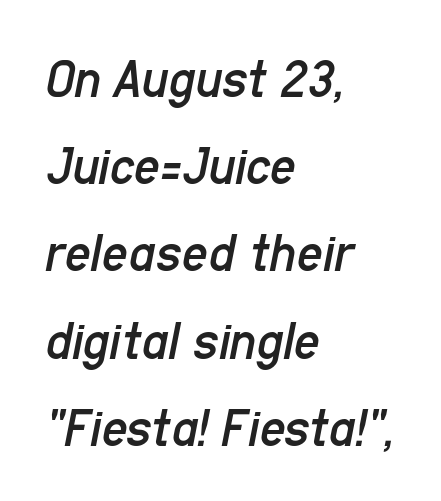
The image shows 57 px regular-weight, condensed type, italic (leaning right); set left-aligned, normal line spacing (1.53x), normal letter spacing, not underlined; low stroke contrast and a medium x-height.
